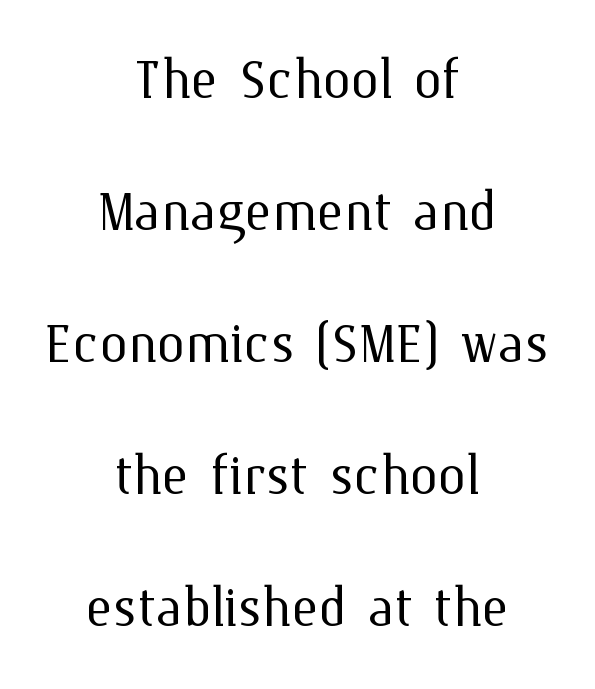
{"italic": "no", "bold": "no", "weight": "light", "width": "normal", "stroke_contrast": "medium", "x_height": "medium", "monospaced": "no", "underline": "no", "align": "center", "line_spacing_ratio": 1.86, "letter_spacing": "normal", "letter_spacing_em": 0.0, "glyph_px": 71}
